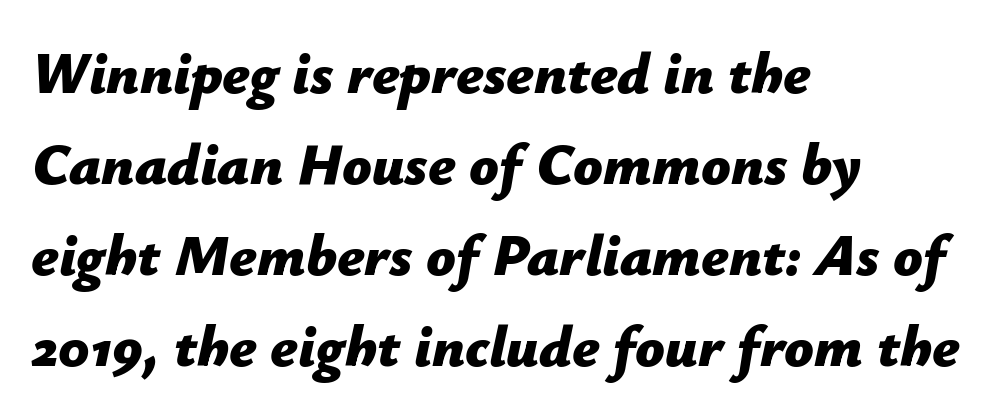
The image shows 58 px bold type, italic (leaning right); set left-aligned, normal line spacing (1.57x), normal letter spacing, not underlined; low stroke contrast and a medium x-height.
